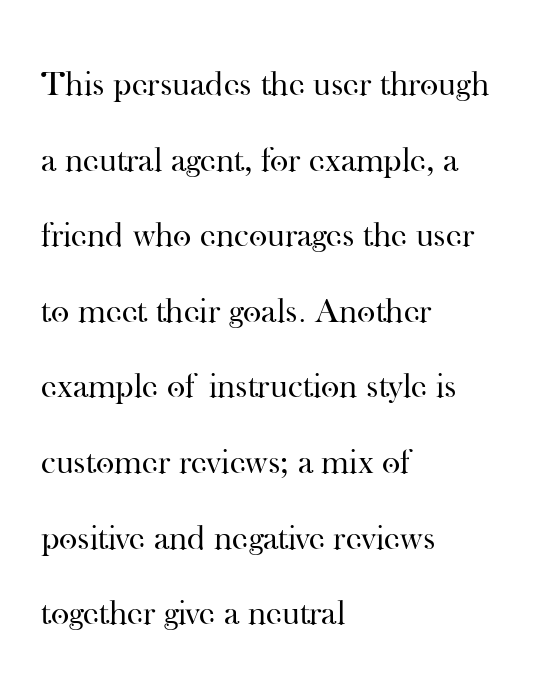
{"serif": "yes", "italic": "no", "bold": "no", "weight": "regular", "width": "normal", "stroke_contrast": "high", "x_height": "small", "monospaced": "no", "underline": "no", "align": "left", "line_spacing": "loose", "line_spacing_ratio": 2.16, "letter_spacing": "normal", "letter_spacing_em": 0.0, "glyph_px": 35}
